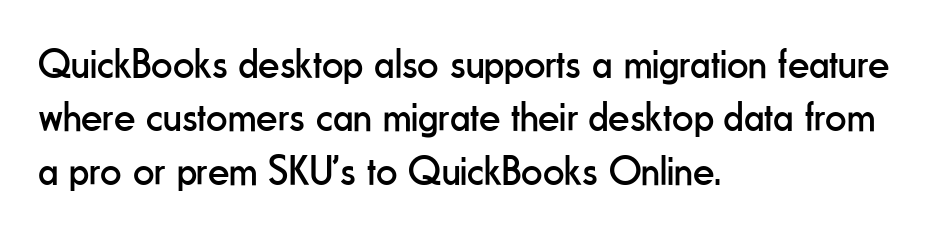
Q: Is the text bold? A: No.
Q: Is the text italic (slanted)? A: No, it is upright.
Q: Is the typeface a serif or a sans-serif typeface? A: Sans-serif.
Q: Is the text underlined? A: No.
Q: How is the paragraph aligned? A: Left-aligned.
Q: Is the spacing between letters normal or unusually wide? A: Normal.
Q: Is the spacing between lines tight, normal or loose? A: Normal.
Q: Width (condensed, normal, or wide)? A: Condensed.
Q: Stroke contrast? A: Low.
Q: x-height? A: Small.
Q: Monospaced? A: No.
